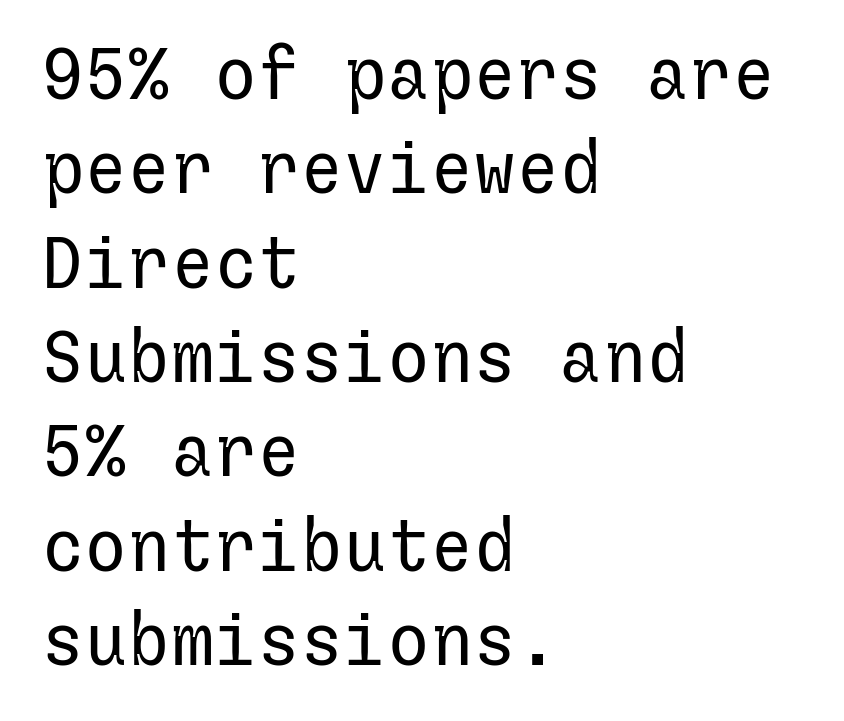
The image shows 72 px regular-weight sans-serif type, upright; set left-aligned, normal line spacing (1.31x), normal letter spacing, not underlined; low stroke contrast and a medium x-height.
